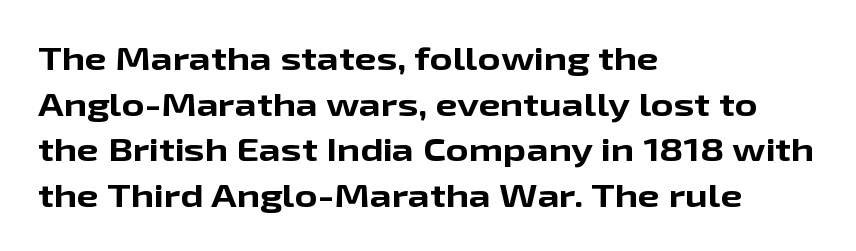
The image shows 31 px bold, wide sans-serif type, upright; set left-aligned, normal line spacing (1.47x), normal letter spacing, not underlined; low stroke contrast and a medium x-height.
